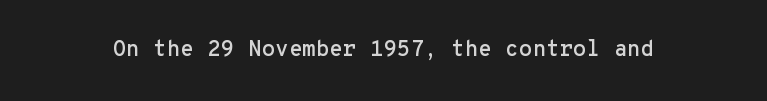
Tall strokes in this sample are plumb rather than angled. Short note: letters normally spaced. Lines of text with bare space underneath.
